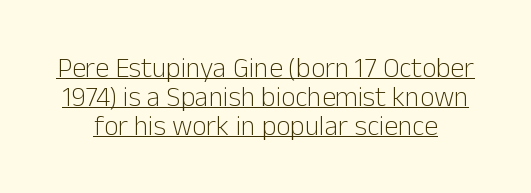
{"serif": "no", "italic": "no", "bold": "no", "weight": "light", "width": "normal", "stroke_contrast": "low", "x_height": "medium", "monospaced": "no", "underline": "yes", "line_spacing": "tight", "line_spacing_ratio": 1.04, "letter_spacing": "normal", "letter_spacing_em": 0.0, "glyph_px": 28}
